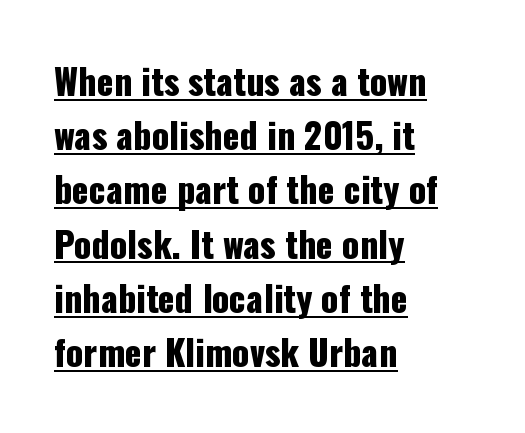
Q: Is the text italic (slanted)? A: No, it is upright.
Q: Is the typeface a serif or a sans-serif typeface? A: Sans-serif.
Q: Is the text underlined? A: Yes.
Q: How is the paragraph aligned? A: Left-aligned.
Q: Is the spacing between letters normal or unusually wide? A: Normal.
Q: Is the spacing between lines tight, normal or loose? A: Normal.
Q: Width (condensed, normal, or wide)? A: Condensed.
Q: Stroke contrast? A: Low.
Q: x-height? A: Medium.
Q: Monospaced? A: No.
